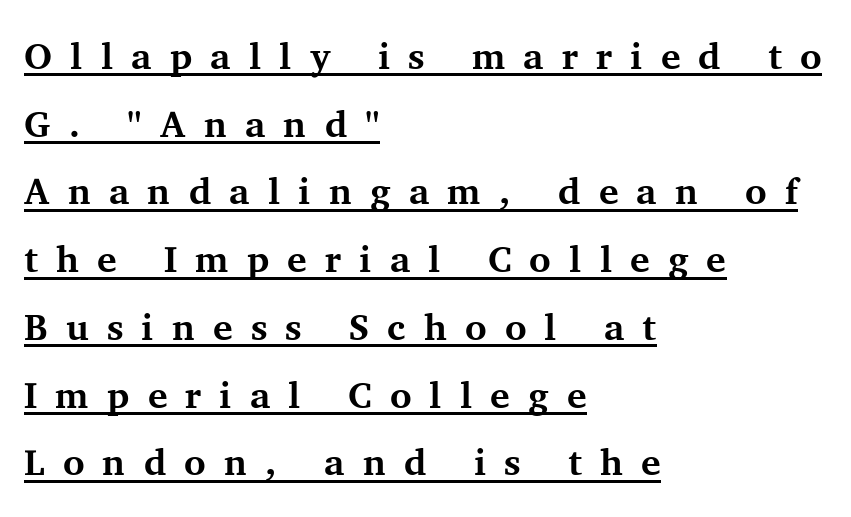
{"serif": "yes", "italic": "no", "bold": "yes", "weight": "bold", "width": "normal", "stroke_contrast": "medium", "x_height": "medium", "monospaced": "no", "underline": "yes", "align": "left", "line_spacing_ratio": 1.83, "letter_spacing": "wide", "letter_spacing_em": 0.49, "glyph_px": 37}
